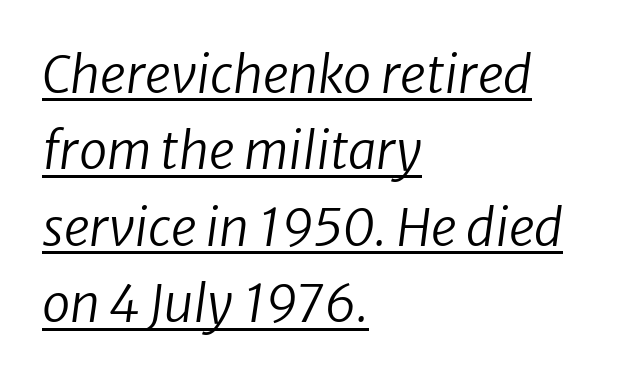
The image shows 51 px regular-weight type, italic (leaning right); set left-aligned, normal line spacing (1.5x), normal letter spacing, underlined; low stroke contrast and a medium x-height.
